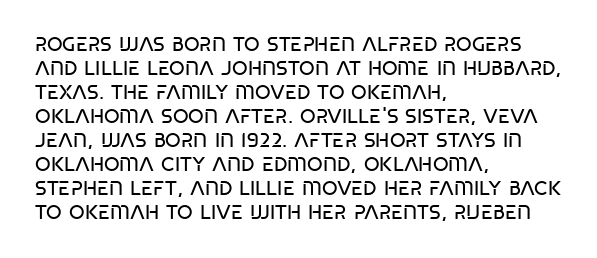
{"italic": "no", "bold": "no", "underline": "no", "align": "left", "line_spacing_ratio": 1.2, "letter_spacing": "normal", "letter_spacing_em": 0.0, "glyph_px": 20}
